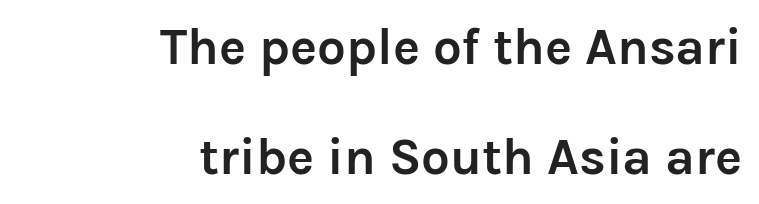
Q: Is the text bold? A: Yes.
Q: Is the text italic (slanted)? A: No, it is upright.
Q: Is the typeface a serif or a sans-serif typeface? A: Sans-serif.
Q: Is the text underlined? A: No.
Q: How is the paragraph aligned? A: Right-aligned.
Q: Is the spacing between letters normal or unusually wide? A: Normal.
Q: Is the spacing between lines tight, normal or loose? A: Loose.
Q: Width (condensed, normal, or wide)? A: Normal.
Q: Stroke contrast? A: Low.
Q: x-height? A: Medium.
Q: Monospaced? A: No.
